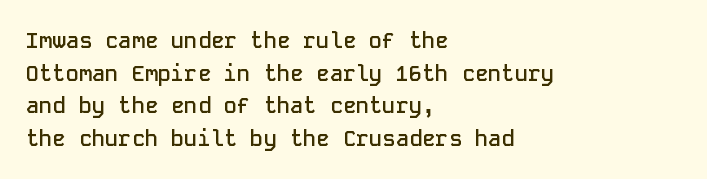
Q: Is the text bold? A: Semi-bold.
Q: Is the text italic (slanted)? A: No, it is upright.
Q: Is the text underlined? A: No.
Q: How is the paragraph aligned? A: Left-aligned.
Q: Is the spacing between letters normal or unusually wide? A: Normal.
Q: Is the spacing between lines tight, normal or loose? A: Normal.
